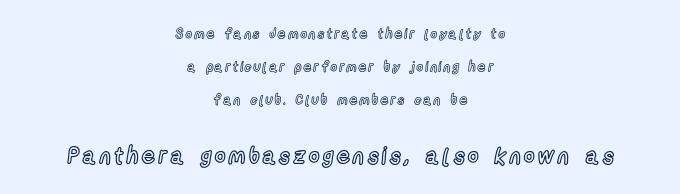
Q: Is the text italic (slanted)? A: Yes.
Q: Is the text underlined? A: No.
Q: How is the paragraph aligned? A: Centered.
Q: Is the spacing between lines tight, normal or loose? A: Loose.
Q: Which block of text is set in a larger size, the first (top) or the second (bottom)? A: The second (bottom) one.
